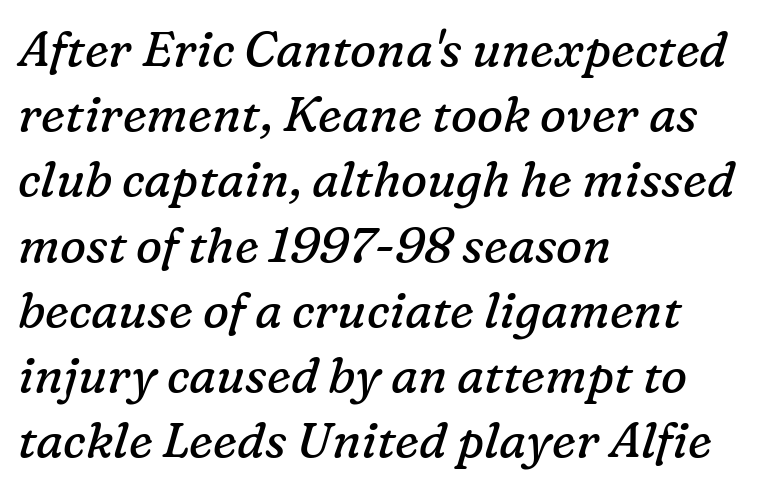
{"serif": "yes", "italic": "yes", "lean": "right", "slant_degrees": 16, "bold": "no", "weight": "regular", "width": "normal", "stroke_contrast": "low", "x_height": "medium", "monospaced": "no", "underline": "no", "align": "left", "line_spacing": "normal", "line_spacing_ratio": 1.33, "letter_spacing": "normal", "letter_spacing_em": 0.0, "glyph_px": 49}
